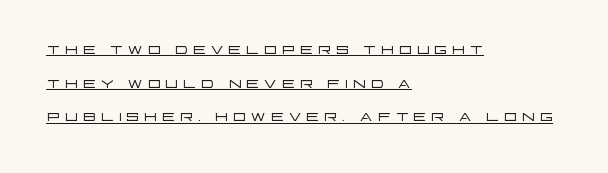
{"italic": "no", "bold": "no", "underline": "yes", "align": "left", "line_spacing": "normal", "line_spacing_ratio": 1.6, "glyph_px": 21}
